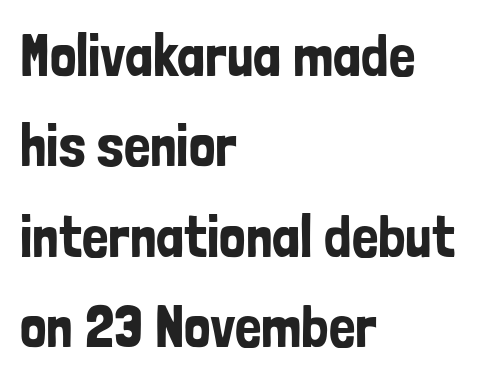
The letters stand upright; this is a roman face. The characters display no serif detailing; their extremities are plain. Nobody drew a line under any word here. A typesetter would call this proportional, since set widths differ per character. Which margin do the lines hug? The left one — the right edge is uneven. Students, note that the glyphs here touch the page at normal intervals.
